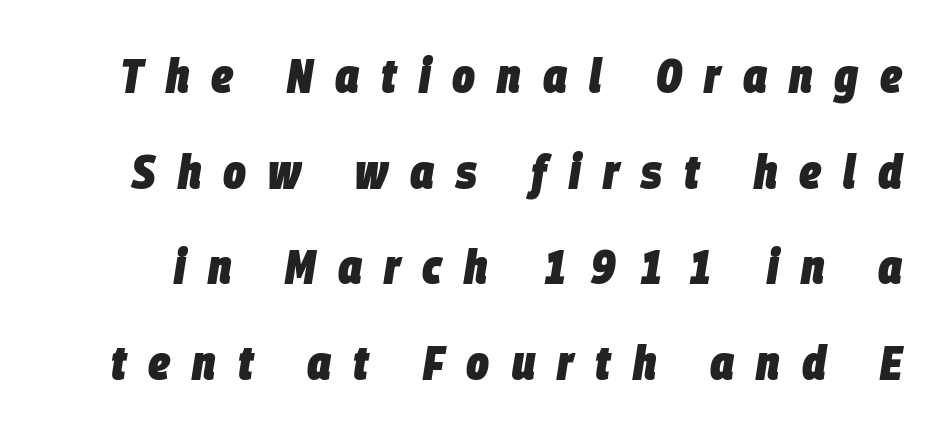
Letter spacing: wide. Note the varied advance widths — an 'i' is clearly narrower than an 'm'. Regarding leading, the lines here are spaced well apart. The strip under each line holds only bare page. The face used here has the dense, thick strokes of a bold.
